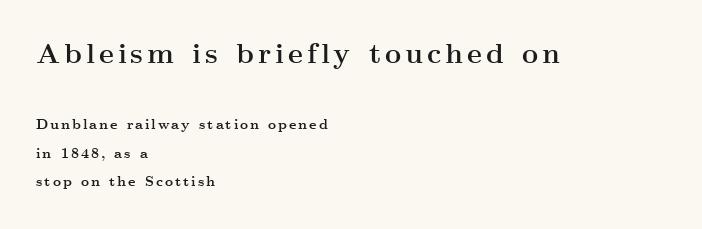
Q: Is the text bold? A: Yes.
Q: Is the text italic (slanted)? A: No, it is upright.
Q: Is the typeface a serif or a sans-serif typeface? A: Serif.
Q: Is the text underlined? A: No.
Q: How is the paragraph aligned? A: Left-aligned.
Q: Is the spacing between lines tight, normal or loose? A: Loose.
Q: Which block of text is set in a larger size, the first (top) or the second (bottom)? A: The first (top) one.
Q: Width (condensed, normal, or wide)? A: Wide.
Q: Stroke contrast? A: Medium.
Q: x-height? A: Small.
Q: Monospaced? A: No.
